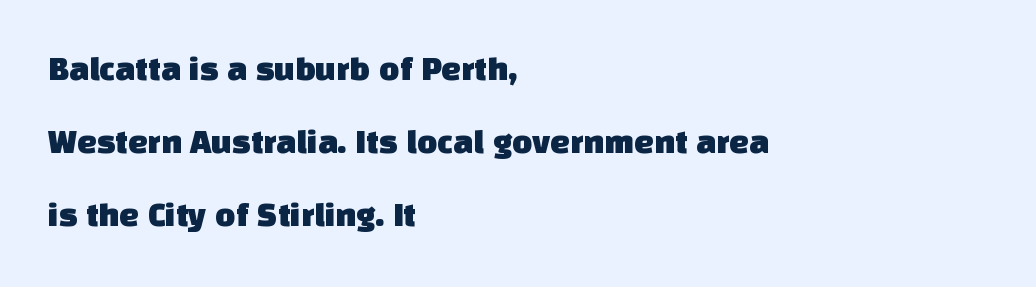
{"serif": "no", "width": "normal", "stroke_contrast": "low", "x_height": "large", "monospaced": "no", "underline": "no", "align": "left", "line_spacing": "loose", "line_spacing_ratio": 2.08, "letter_spacing": "normal", "letter_spacing_em": 0.0, "glyph_px": 35}
